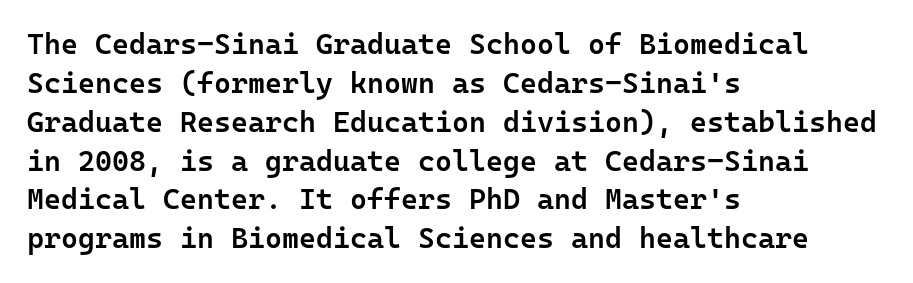
This rendering features lettering with no underline. This sample has the even, mechanical cadence of fixed-width lettering. Successive baselines arrive at the customary interval. Between one letter and the next there's only the usual sliver of space. One-word summary of the alignment: left. The lettering holds an erect, upright posture throughout.
